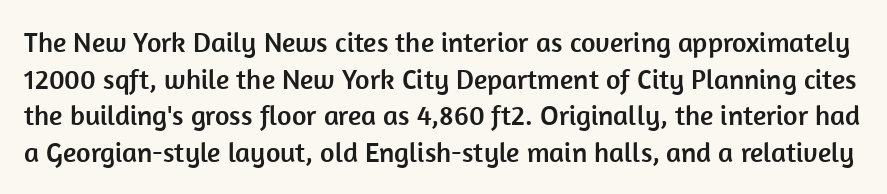
{"serif": "no", "italic": "no", "width": "normal", "stroke_contrast": "low", "x_height": "medium", "monospaced": "no", "underline": "no", "line_spacing": "normal", "line_spacing_ratio": 1.31, "letter_spacing": "normal", "letter_spacing_em": 0.0, "glyph_px": 28}
